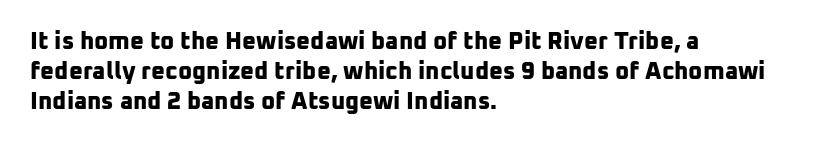
There is no visible air inserted between adjacent glyphs. Its strokes are broad and dark, the hallmark of bold type. Compared with a centered layout, this one pins lines to the left instead. Letters rest on an invisible, unmarked baseline.
